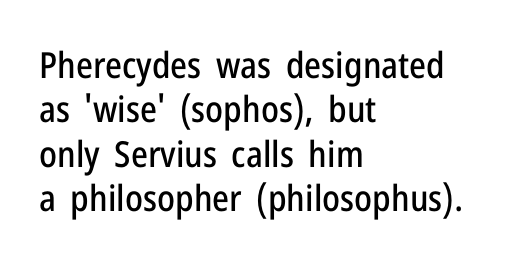
The image shows 36 px condensed sans-serif type, upright; set left-aligned, line spacing 1.23x, normal letter spacing, not underlined; low stroke contrast and a medium x-height.
